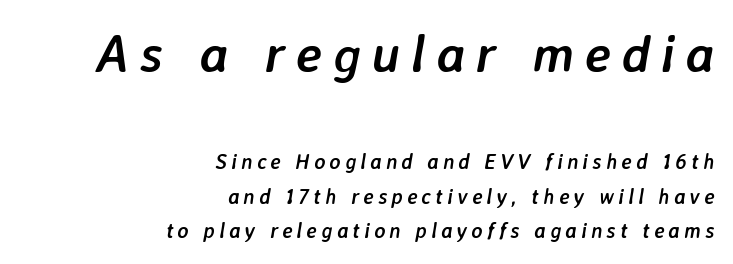
{"italic": "yes", "lean": "right", "slant_degrees": 7, "bold": "yes", "weight": "semibold", "width": "normal", "stroke_contrast": "low", "x_height": "medium", "monospaced": "no", "underline": "no", "align": "right", "line_spacing": "normal", "line_spacing_ratio": 1.64, "letter_spacing": "wide", "letter_spacing_em": 0.2, "larger_block": "first", "size_ratio": 2.52, "glyph_px": 53}
